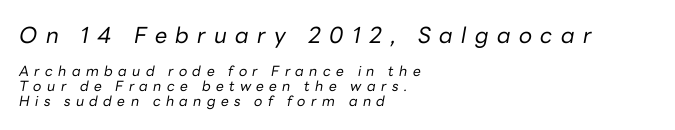
Honestly, the rows look squashed on top of each other. The string is rendered with underlining switched off. In terms of posture, this sample is oblique. Spacing between characters has been opened up far beyond the box default.
